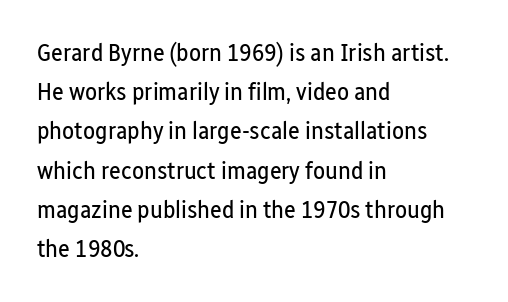
Q: Is the text bold? A: No.
Q: Is the text italic (slanted)? A: No, it is upright.
Q: Is the text underlined? A: No.
Q: How is the paragraph aligned? A: Left-aligned.
Q: Is the spacing between letters normal or unusually wide? A: Normal.
Q: Is the spacing between lines tight, normal or loose? A: Normal.
